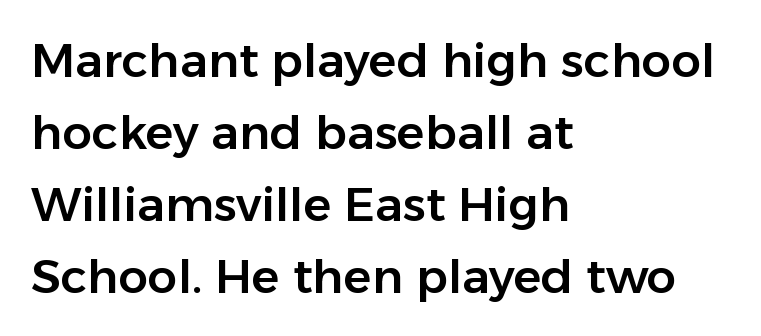
{"serif": "no", "italic": "no", "width": "normal", "stroke_contrast": "low", "x_height": "medium", "monospaced": "no", "underline": "no", "align": "left", "line_spacing": "normal", "line_spacing_ratio": 1.53, "letter_spacing": "normal", "letter_spacing_em": 0.0, "glyph_px": 47}
